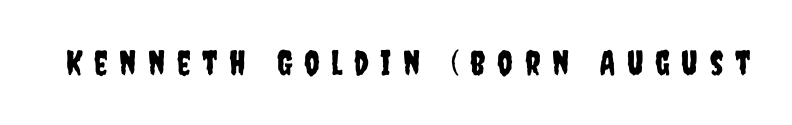
Q: Is the text italic (slanted)? A: No, it is upright.
Q: Is the typeface a serif or a sans-serif typeface? A: Sans-serif.
Q: Is the text underlined? A: No.
Q: Is the spacing between letters normal or unusually wide? A: Unusually wide.
Q: Width (condensed, normal, or wide)? A: Condensed.
Q: Stroke contrast? A: Low.
Q: x-height? A: Large.
Q: Monospaced? A: No.
